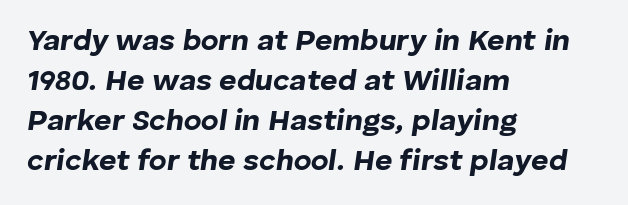
The image shows 30 px bold type, italic (leaning right); set left-aligned, normal line spacing (1.33x), normal letter spacing, not underlined; low stroke contrast and a medium x-height.
